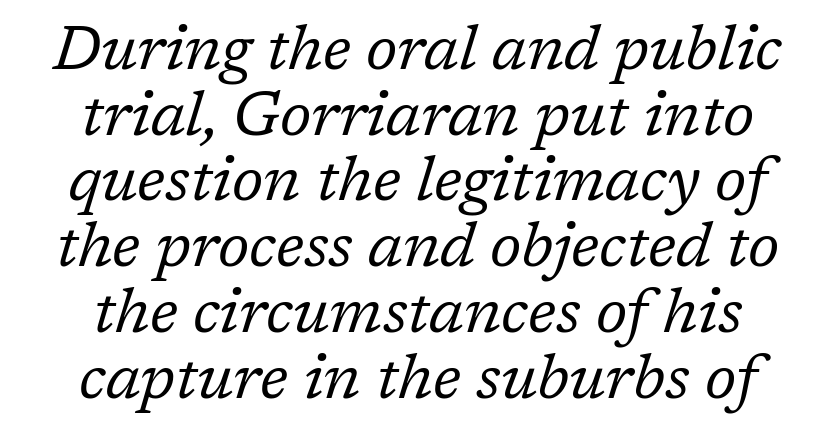
Each letter keeps its own natural width here, so spacing adapts to shape. Ink coverage per letter is moderate at most. Check where the strokes stop: tiny serifs finish them off. The string is rendered with underlining switched off.
